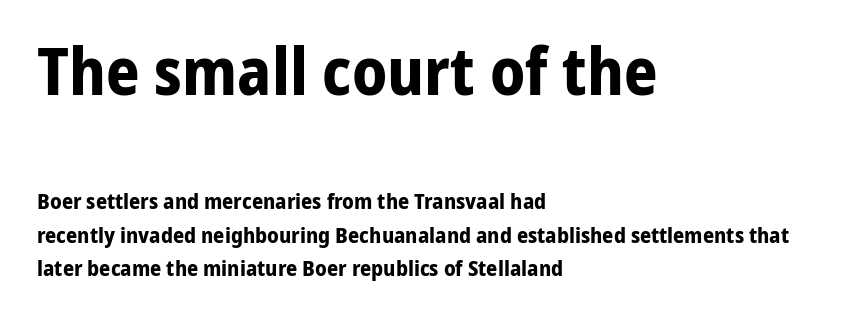
The image shows 66 px bold sans-serif type, upright; set left-aligned, normal line spacing (1.51x), normal letter spacing, not underlined; the first (top) block is 3.0x larger; low stroke contrast and a medium x-height.
